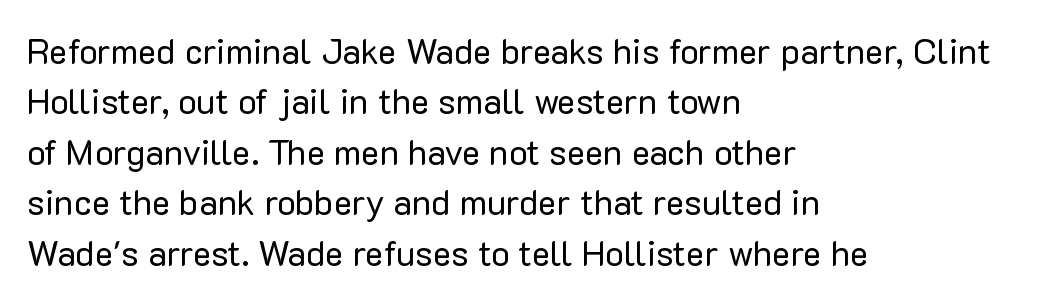
{"serif": "no", "italic": "no", "bold": "no", "weight": "regular", "width": "normal", "stroke_contrast": "low", "x_height": "medium", "monospaced": "no", "underline": "no", "align": "left", "line_spacing": "normal", "line_spacing_ratio": 1.44, "letter_spacing": "normal", "letter_spacing_em": 0.0, "glyph_px": 35}
